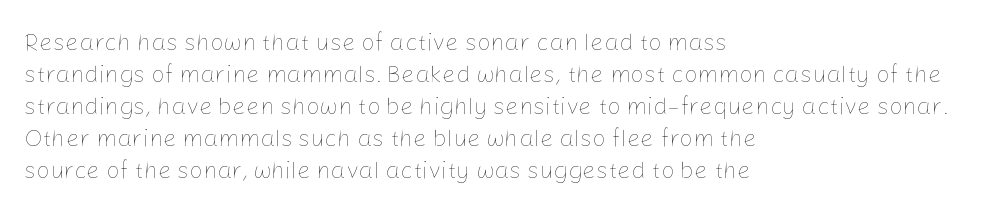
Q: Is the text bold? A: No.
Q: Is the text italic (slanted)? A: No, it is upright.
Q: Is the text underlined? A: No.
Q: How is the paragraph aligned? A: Left-aligned.
Q: Is the spacing between letters normal or unusually wide? A: Normal.
Q: Is the spacing between lines tight, normal or loose? A: Normal.
